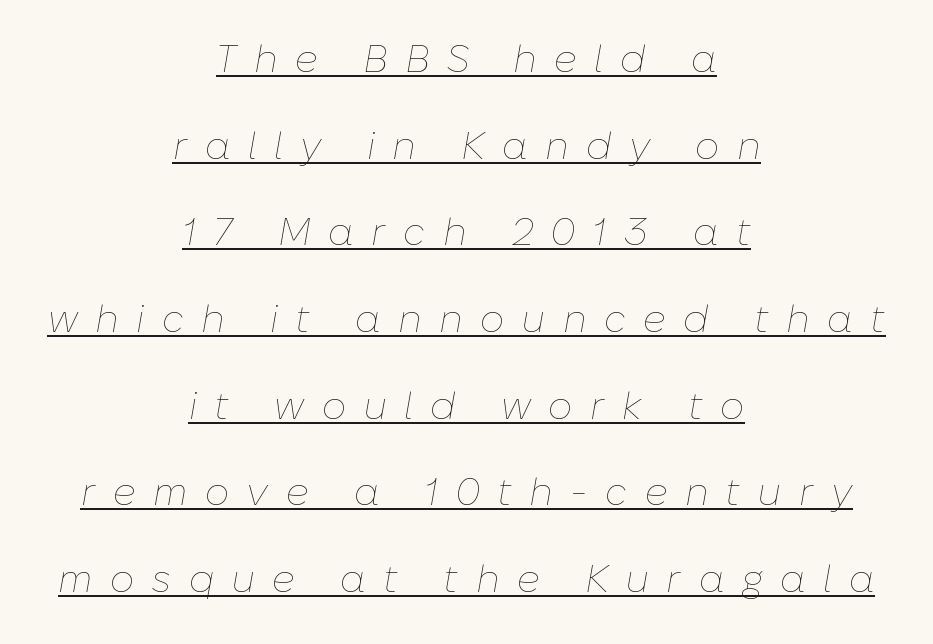
The image shows 38 px thin type, italic (leaning right); set centered, loose line spacing (2.28x), unusually wide letter spacing (+0.46 em), underlined; low stroke contrast and a medium x-height.
